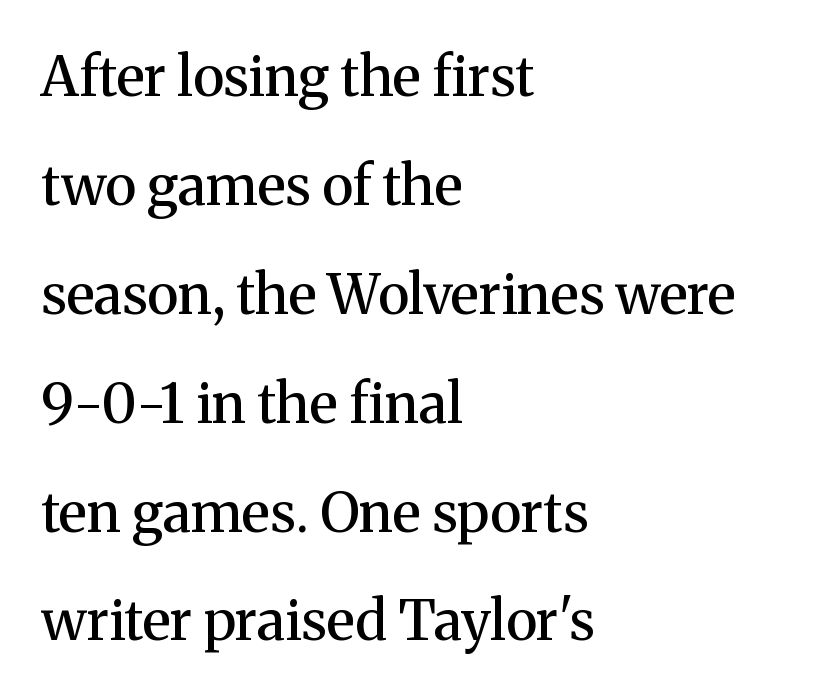
The image shows 55 px semibold serif type, upright; set left-aligned, loose line spacing (1.98x), normal letter spacing, not underlined; medium stroke contrast and a medium x-height.
